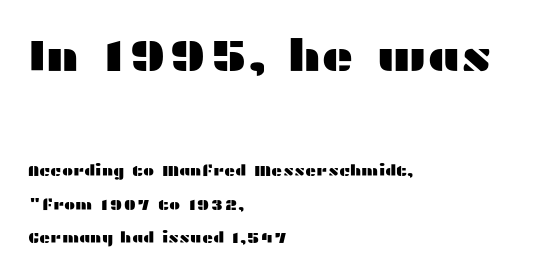
{"serif": "no", "italic": "no", "width": "wide", "stroke_contrast": "medium", "x_height": "medium", "monospaced": "no", "underline": "no", "align": "left", "line_spacing": "loose", "line_spacing_ratio": 2.23, "letter_spacing": "normal", "letter_spacing_em": 0.0, "larger_block": "first", "size_ratio": 2.93, "glyph_px": 44}
